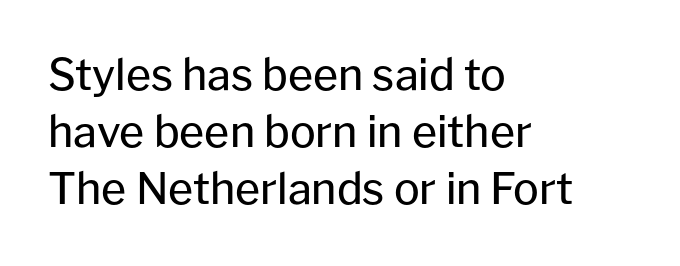
The image shows 43 px regular-weight sans-serif type, upright; set left-aligned, normal line spacing (1.33x), normal letter spacing, not underlined; low stroke contrast and a medium x-height.
